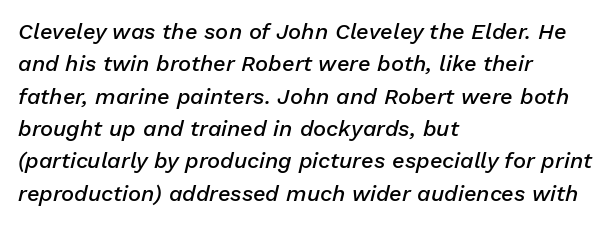
{"italic": "yes", "lean": "right", "slant_degrees": 13, "bold": "semi", "underline": "no", "align": "left", "line_spacing": "normal", "line_spacing_ratio": 1.47, "letter_spacing": "normal", "letter_spacing_em": 0.0, "glyph_px": 22}
